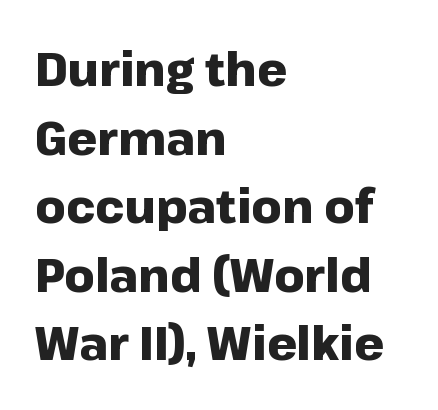
{"serif": "no", "italic": "no", "bold": "yes", "weight": "heavy", "width": "normal", "stroke_contrast": "low", "x_height": "medium", "monospaced": "no", "underline": "no", "align": "left", "line_spacing": "normal", "line_spacing_ratio": 1.46, "letter_spacing": "normal", "letter_spacing_em": 0.0, "glyph_px": 47}
